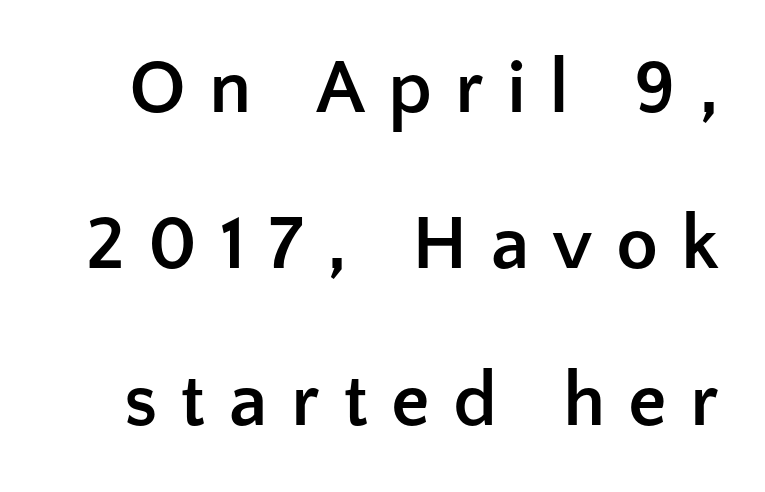
Q: Is the text bold? A: Yes.
Q: Is the text italic (slanted)? A: No, it is upright.
Q: Is the typeface a serif or a sans-serif typeface? A: Sans-serif.
Q: Is the text underlined? A: No.
Q: Is the spacing between letters normal or unusually wide? A: Unusually wide.
Q: Is the spacing between lines tight, normal or loose? A: Loose.
Q: Width (condensed, normal, or wide)? A: Normal.
Q: Stroke contrast? A: Low.
Q: x-height? A: Medium.
Q: Monospaced? A: No.
